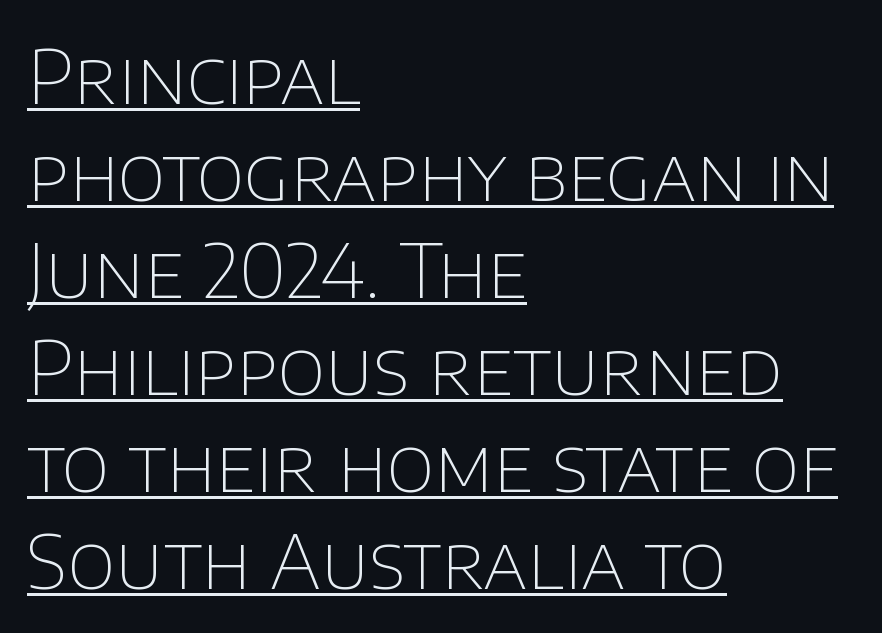
Honestly, the underline is the first thing you notice here. The face looks like a standard text weight, possibly lighter. No italicization has been applied; the sample stays upright. Here the designer chose a conventional face with non-uniform glyph widths. These lines are composed in type without serifs.
